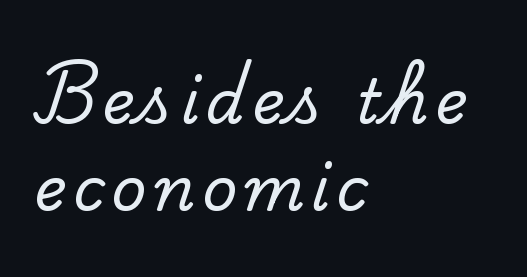
Q: Is the text italic (slanted)? A: Yes.
Q: Is the typeface a serif or a sans-serif typeface? A: Serif.
Q: Is the text underlined? A: No.
Q: How is the paragraph aligned? A: Left-aligned.
Q: Is the spacing between lines tight, normal or loose? A: Normal.
Q: Width (condensed, normal, or wide)? A: Normal.
Q: Stroke contrast? A: Low.
Q: x-height? A: Small.
Q: Monospaced? A: No.
